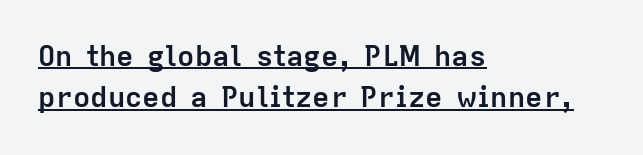
Q: Is the text bold? A: Yes.
Q: Is the text italic (slanted)? A: No, it is upright.
Q: Is the typeface a serif or a sans-serif typeface? A: Sans-serif.
Q: Is the text underlined? A: Yes.
Q: How is the paragraph aligned? A: Left-aligned.
Q: Is the spacing between letters normal or unusually wide? A: Normal.
Q: Is the spacing between lines tight, normal or loose? A: Normal.
Q: Width (condensed, normal, or wide)? A: Normal.
Q: Stroke contrast? A: Low.
Q: x-height? A: Medium.
Q: Monospaced? A: No.
